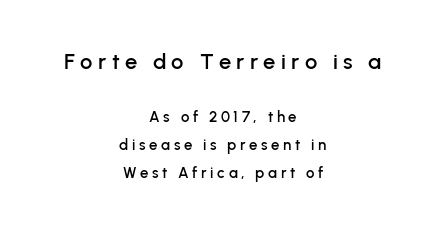
Q: Is the text italic (slanted)? A: No, it is upright.
Q: Is the text underlined? A: No.
Q: How is the paragraph aligned? A: Centered.
Q: Is the spacing between letters normal or unusually wide? A: Unusually wide.
Q: Which block of text is set in a larger size, the first (top) or the second (bottom)? A: The first (top) one.
